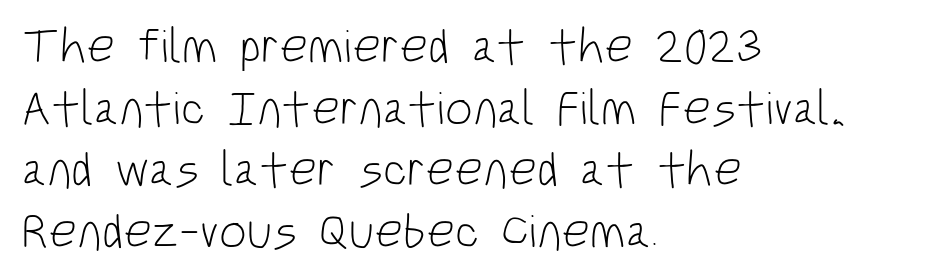
Q: Is the text bold? A: No.
Q: Is the text italic (slanted)? A: No, it is upright.
Q: Is the typeface a serif or a sans-serif typeface? A: Sans-serif.
Q: Is the text underlined? A: No.
Q: How is the paragraph aligned? A: Left-aligned.
Q: Is the spacing between letters normal or unusually wide? A: Normal.
Q: Is the spacing between lines tight, normal or loose? A: Normal.
Q: Width (condensed, normal, or wide)? A: Condensed.
Q: Stroke contrast? A: Low.
Q: x-height? A: Large.
Q: Monospaced? A: No.
